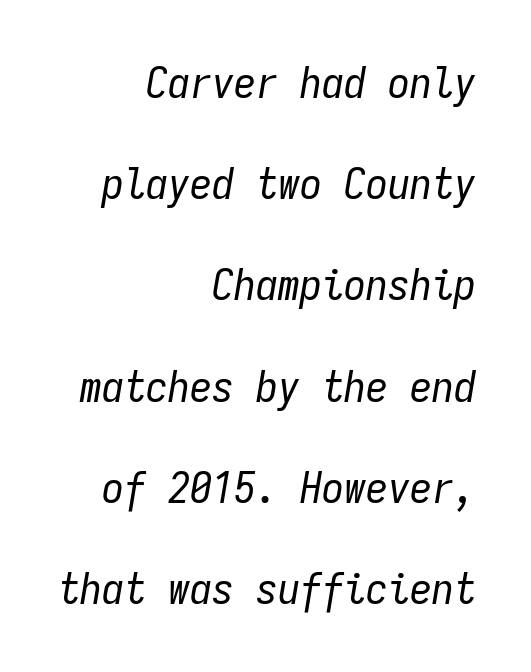
{"italic": "yes", "lean": "right", "slant_degrees": 9, "bold": "no", "weight": "regular", "width": "condensed", "stroke_contrast": "low", "x_height": "medium", "monospaced": "yes", "underline": "no", "align": "right", "line_spacing": "loose", "line_spacing_ratio": 2.3, "letter_spacing": "normal", "letter_spacing_em": 0.0, "glyph_px": 44}
